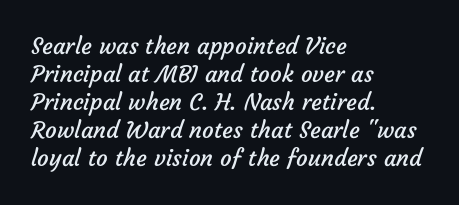
The image shows 23 px text type; set left-aligned, line spacing 1.22x, normal letter spacing, not underlined.
